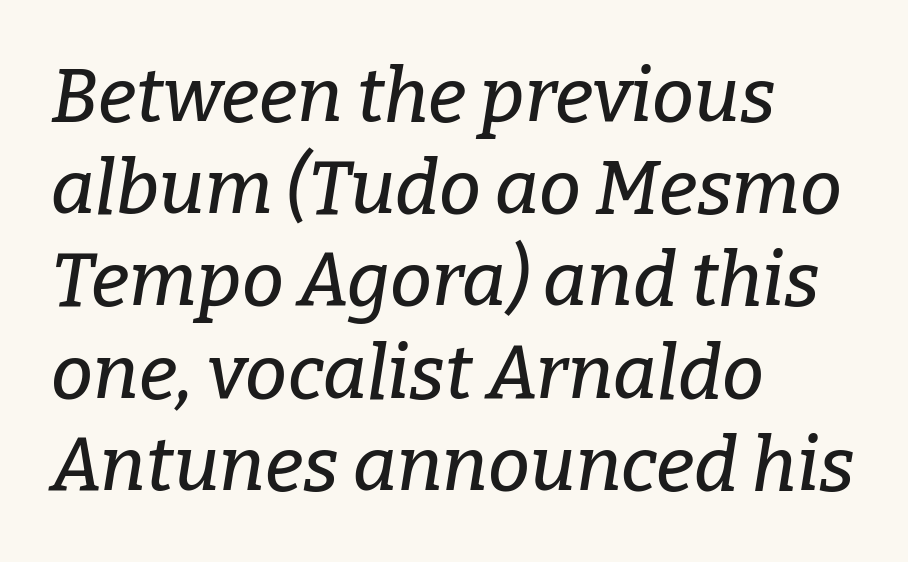
{"serif": "yes", "italic": "yes", "lean": "right", "slant_degrees": 9, "width": "normal", "stroke_contrast": "low", "x_height": "medium", "monospaced": "no", "underline": "no", "align": "left", "line_spacing_ratio": 1.23, "letter_spacing": "normal", "letter_spacing_em": 0.0, "glyph_px": 75}
